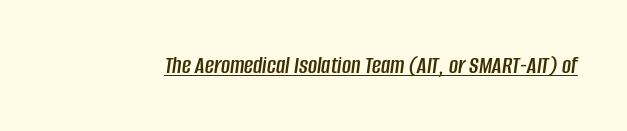
The image shows 25 px text type, italic (leaning right); set normal letter spacing, underlined.
